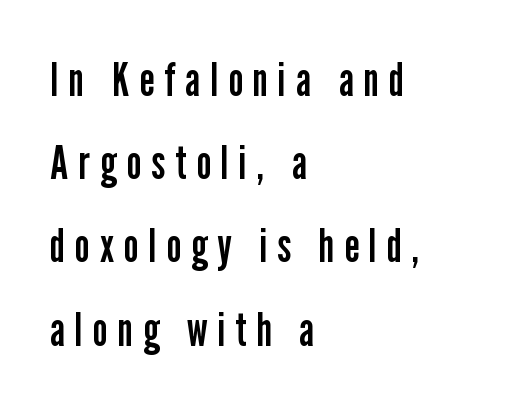
{"serif": "no", "italic": "no", "bold": "no", "weight": "regular", "width": "condensed", "stroke_contrast": "low", "x_height": "medium", "monospaced": "no", "underline": "no", "align": "left", "line_spacing_ratio": 1.77, "letter_spacing": "wide", "letter_spacing_em": 0.22, "glyph_px": 47}
